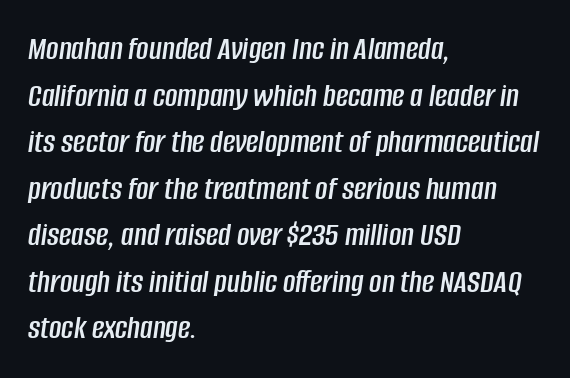
The image shows 34 px condensed type, italic (leaning right); set left-aligned, normal line spacing (1.37x), normal letter spacing, not underlined; low stroke contrast and a large x-height.
